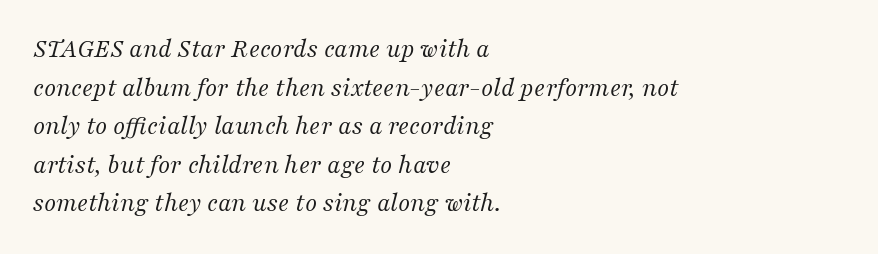
Nothing unusual about the tracking: characters are spaced as the font intends. Layout note: lines flush left. Leading: standard. The passage shown leans; its letterforms are oblique. The passage shown is not bold in any degree. Check under the words: just untouched page.
